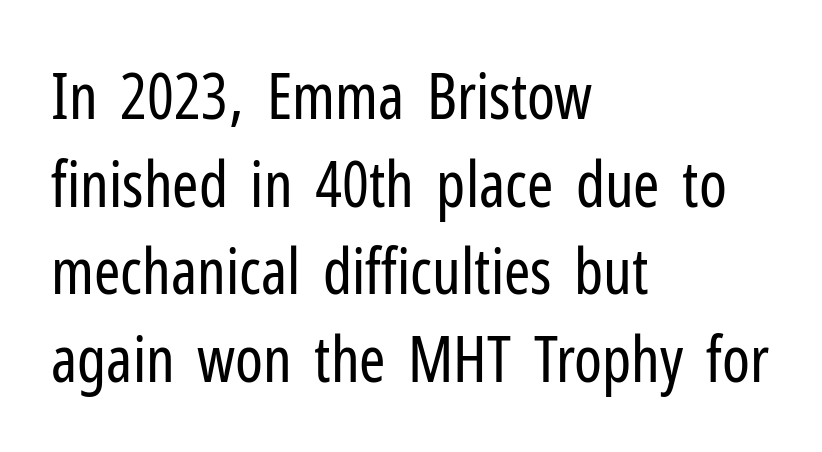
The image shows 63 px regular-weight, condensed sans-serif type, upright; set left-aligned, normal line spacing (1.39x), normal letter spacing, not underlined; low stroke contrast and a medium x-height.
